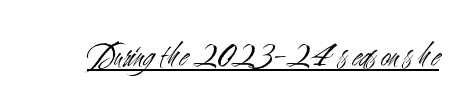
The image shows 34 px light, condensed sans-serif type; set normal letter spacing, underlined; medium stroke contrast and a small x-height.
